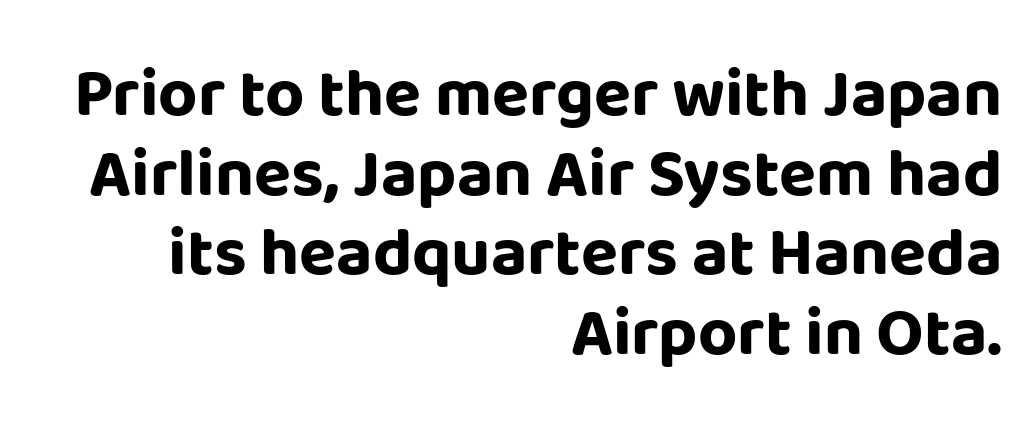
{"serif": "no", "italic": "no", "bold": "yes", "weight": "bold", "width": "normal", "stroke_contrast": "low", "x_height": "large", "monospaced": "no", "underline": "no", "align": "right", "line_spacing_ratio": 1.17, "letter_spacing": "normal", "letter_spacing_em": 0.0, "glyph_px": 68}
